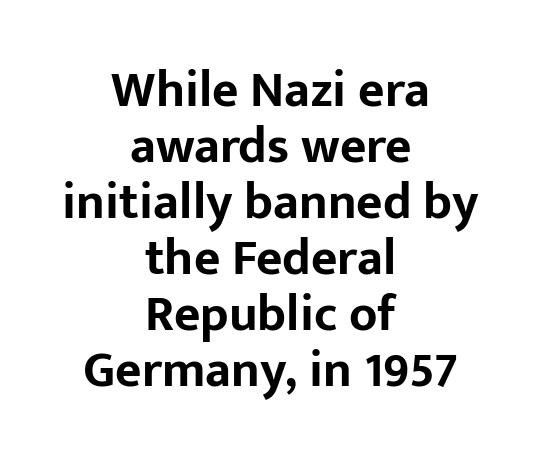
The face used here is rendered with its standard letterfit. The rendering uses a small line-height, squeezing the rows. Descender tails drop into unmarked territory. These lines are rendered in a variable-pitch font. Heavy, bold letterforms. Regarding serifs, this sample does without them.
